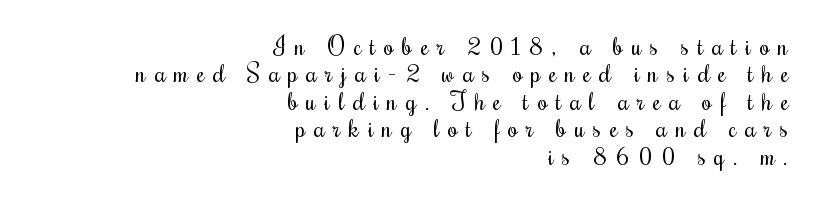
The image shows 25 px text type; set right-aligned, tight line spacing (1.1x), unusually wide letter spacing (+0.34 em), not underlined.
